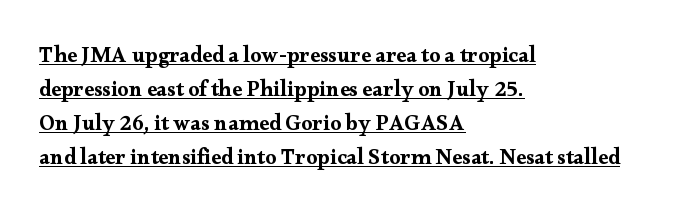
{"italic": "no", "underline": "yes", "align": "left", "line_spacing": "normal", "line_spacing_ratio": 1.55, "letter_spacing": "normal", "letter_spacing_em": 0.0, "glyph_px": 22}
